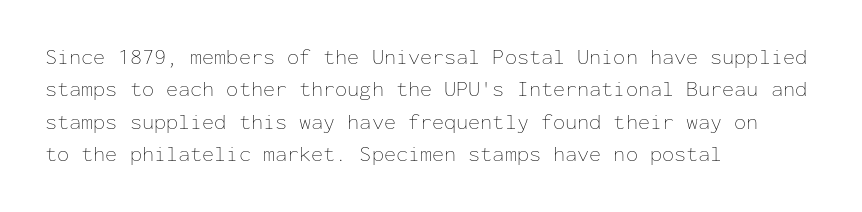
{"italic": "no", "bold": "no", "underline": "no", "align": "left", "line_spacing": "normal", "line_spacing_ratio": 1.47, "letter_spacing": "normal", "letter_spacing_em": 0.0, "glyph_px": 22}
